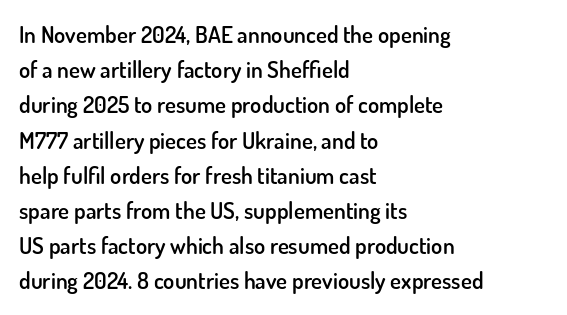
The image shows 23 px text type, upright; set left-aligned, normal line spacing (1.53x), normal letter spacing, not underlined.
